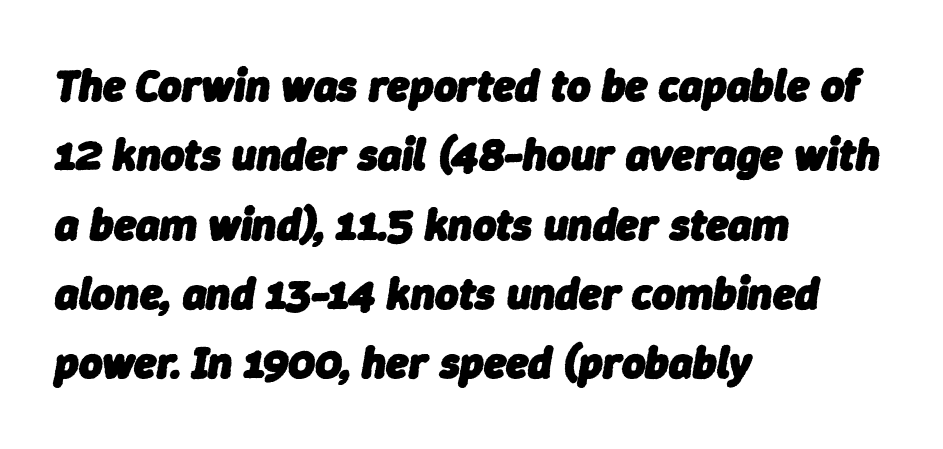
{"italic": "yes", "lean": "right", "slant_degrees": 9, "bold": "yes", "weight": "heavy", "width": "normal", "stroke_contrast": "low", "x_height": "medium", "monospaced": "no", "underline": "no", "align": "left", "line_spacing": "normal", "line_spacing_ratio": 1.54, "letter_spacing": "normal", "letter_spacing_em": 0.0, "glyph_px": 45}
